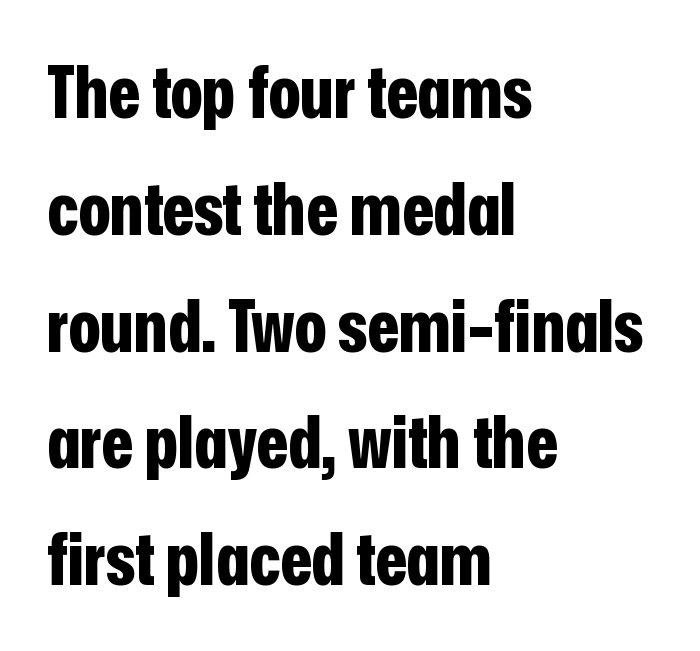
The image shows 73 px bold, condensed sans-serif type, upright; set left-aligned, normal line spacing (1.6x), normal letter spacing, not underlined; low stroke contrast and a medium x-height.
